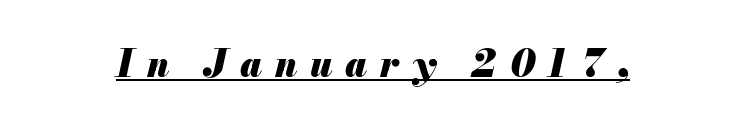
The image shows 37 px heavy type, italic (leaning right); set unusually wide letter spacing (+0.35 em), underlined; medium stroke contrast and a small x-height.
